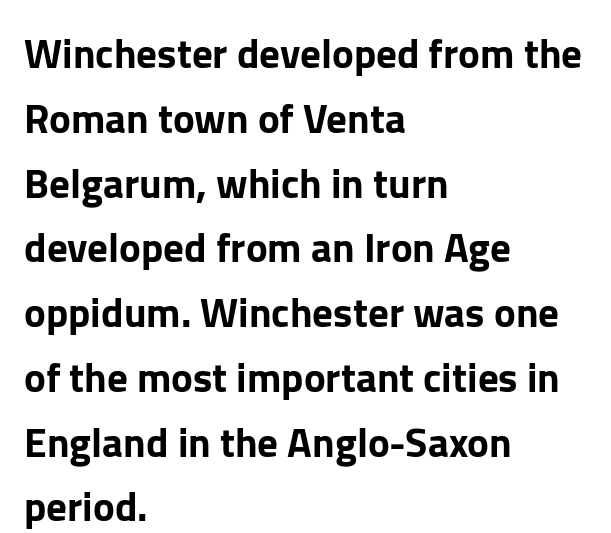
Visually the block forms a straight wall on the left and a jagged coastline on the right. Font category for this specimen: sans-serif. Unmarked baselines from the first word to the last. Notice how the stems are strictly vertical — no italics here. Looks like regular typesetting: each glyph gets only the width it needs. Between one letter and the next there's only the usual sliver of space.
